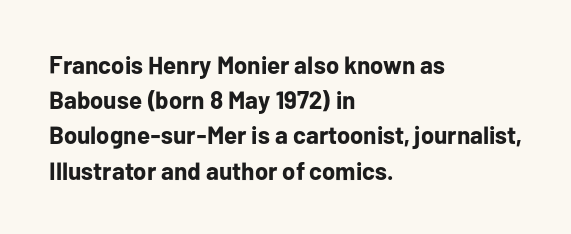
The image shows 25 px bold type, upright; set left-aligned, normal line spacing (1.41x), normal letter spacing, not underlined.
